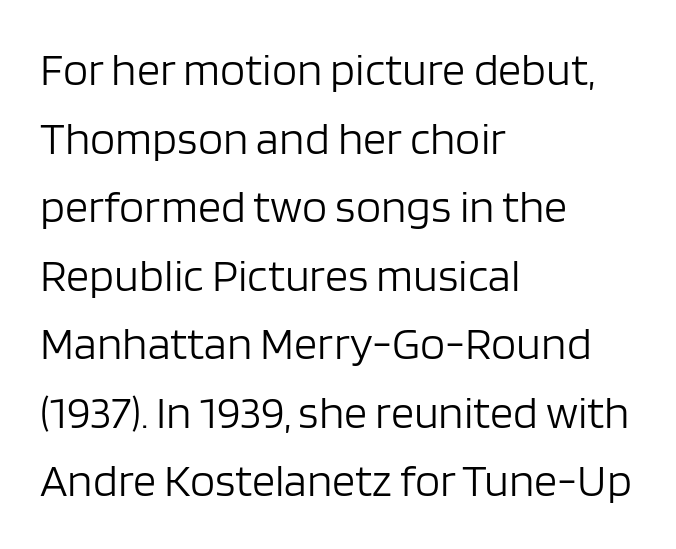
The image shows 46 px light sans-serif type, upright; set left-aligned, normal line spacing (1.49x), normal letter spacing, not underlined; low stroke contrast and a large x-height.
